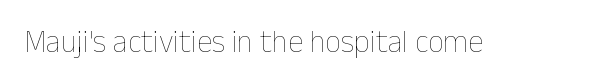
{"italic": "no", "bold": "no", "weight": "thin", "width": "normal", "stroke_contrast": "low", "x_height": "medium", "monospaced": "no", "underline": "no", "letter_spacing": "normal", "letter_spacing_em": 0.0, "glyph_px": 31}
